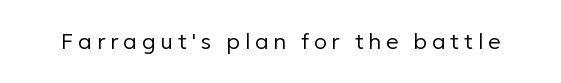
Descenders are the only things crossing below the line. This sample uses an upright cut, with every glyph sitting square on the baseline. Heaviness? Minimal to ordinary, like unemphasized prose. Observe the wide spacing: letters keep a clear distance from each other.
